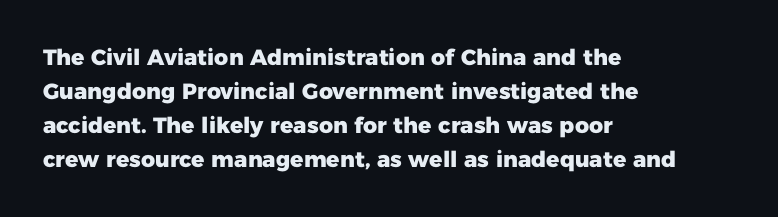
The image shows 22 px bold type, upright; set left-aligned, normal line spacing (1.55x), normal letter spacing, not underlined.
